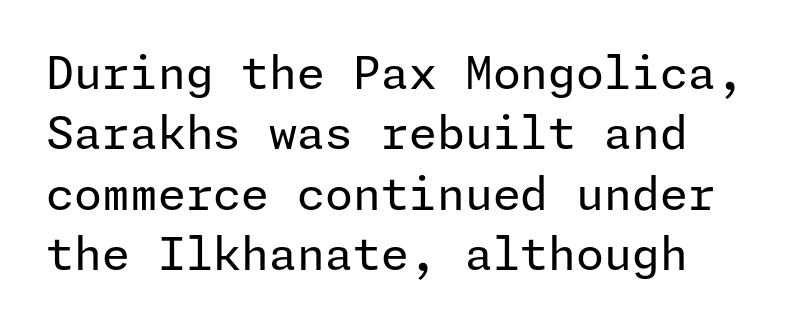
The letters stand straight up with perfectly vertical stems. Weight: in the light-to-regular range. Type without underlining. Whoever set this chose a conventional vertical rhythm. The letterforms sit shoulder to shoulder at normal distance. Check where the strokes stop: nothing finishes them off — pure sans.
